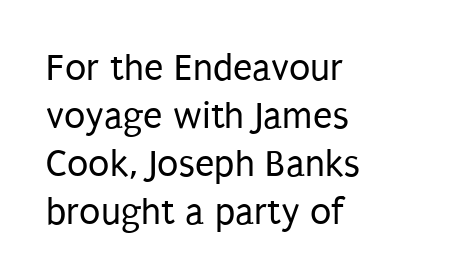
Note the varied advance widths — an 'i' is clearly narrower than an 'm'. Is this a heavy cut? Hardly; it is regular or lighter. Line starts are locked; line ends wander. Letters rest on an invisible, unmarked baseline. Typographically, this falls in the sans-serif category. In terms of posture, this sample is upright.
